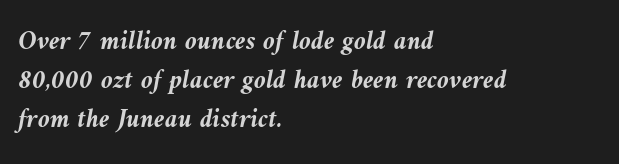
The lines in this sample share a left origin and differ only in where they stop. Check under the words: just untouched page. On the weight axis this lands at bold, roughly 700. Baseline-to-baseline distance is the conventional proportion of letter height.
